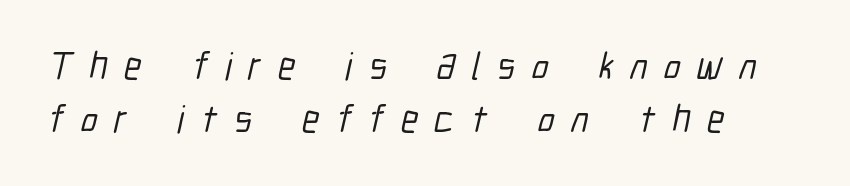
Q: Is the typeface a serif or a sans-serif typeface? A: Sans-serif.
Q: Is the text underlined? A: No.
Q: How is the paragraph aligned? A: Left-aligned.
Q: Is the spacing between letters normal or unusually wide? A: Unusually wide.
Q: Is the spacing between lines tight, normal or loose? A: Normal.
Q: Width (condensed, normal, or wide)? A: Condensed.
Q: Stroke contrast? A: Low.
Q: x-height? A: Medium.
Q: Monospaced? A: No.
